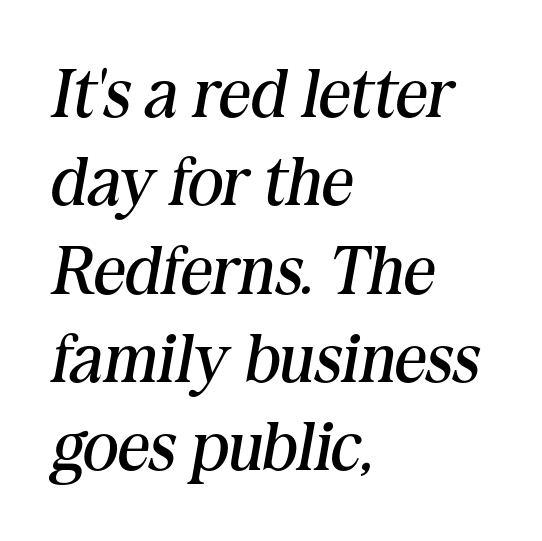
The image shows 69 px regular-weight serif type, italic (leaning right); set left-aligned, normal line spacing (1.28x), normal letter spacing, not underlined; medium stroke contrast and a medium x-height.
